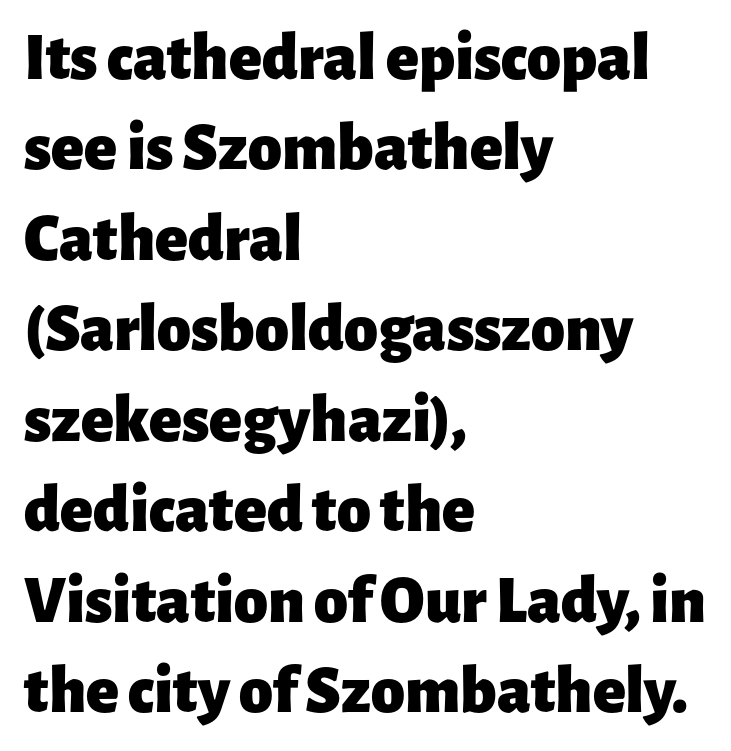
{"serif": "no", "italic": "no", "bold": "yes", "weight": "heavy", "width": "normal", "stroke_contrast": "low", "x_height": "medium", "monospaced": "no", "underline": "no", "align": "left", "line_spacing": "normal", "line_spacing_ratio": 1.33, "letter_spacing": "normal", "letter_spacing_em": 0.0, "glyph_px": 68}
